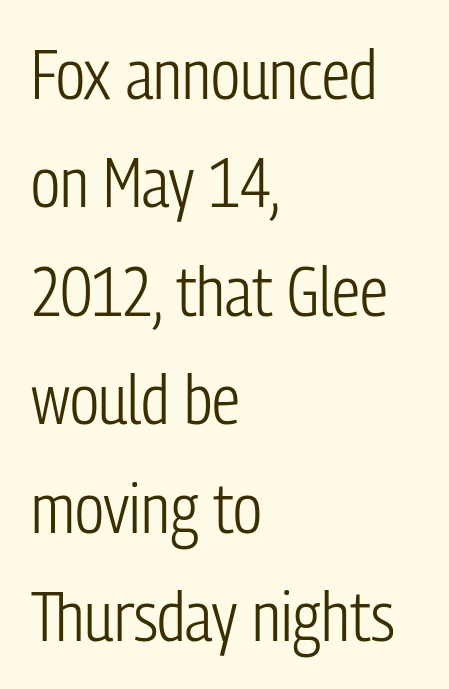
Q: Is the text bold? A: No.
Q: Is the text italic (slanted)? A: No, it is upright.
Q: Is the typeface a serif or a sans-serif typeface? A: Sans-serif.
Q: Is the text underlined? A: No.
Q: How is the paragraph aligned? A: Left-aligned.
Q: Is the spacing between letters normal or unusually wide? A: Normal.
Q: Is the spacing between lines tight, normal or loose? A: Normal.
Q: Width (condensed, normal, or wide)? A: Condensed.
Q: Stroke contrast? A: Low.
Q: x-height? A: Medium.
Q: Monospaced? A: No.
